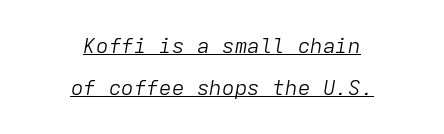
The image shows 21 px text type, italic (leaning right); set centered, loose line spacing (2.01x), normal letter spacing, underlined.
